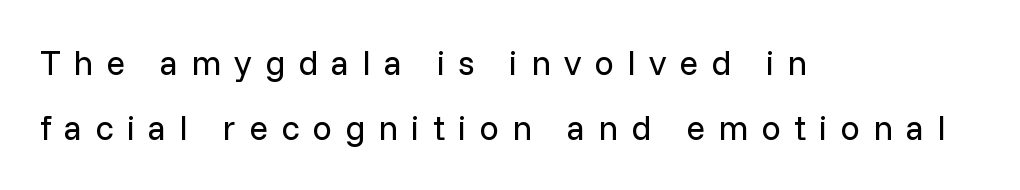
Q: Is the text bold? A: No.
Q: Is the text italic (slanted)? A: No, it is upright.
Q: Is the typeface a serif or a sans-serif typeface? A: Sans-serif.
Q: Is the text underlined? A: No.
Q: How is the paragraph aligned? A: Left-aligned.
Q: Is the spacing between letters normal or unusually wide? A: Unusually wide.
Q: Width (condensed, normal, or wide)? A: Normal.
Q: Stroke contrast? A: Low.
Q: x-height? A: Medium.
Q: Monospaced? A: No.
